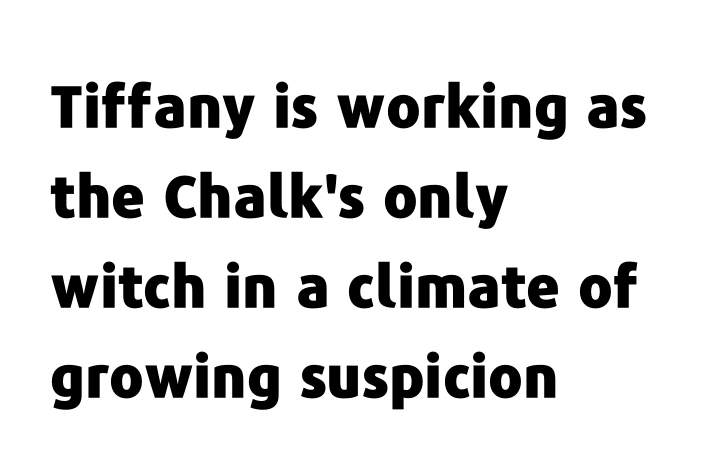
Q: Is the text bold? A: Yes.
Q: Is the text italic (slanted)? A: No, it is upright.
Q: Is the typeface a serif or a sans-serif typeface? A: Sans-serif.
Q: Is the text underlined? A: No.
Q: How is the paragraph aligned? A: Left-aligned.
Q: Is the spacing between letters normal or unusually wide? A: Normal.
Q: Is the spacing between lines tight, normal or loose? A: Normal.
Q: Width (condensed, normal, or wide)? A: Normal.
Q: Stroke contrast? A: Low.
Q: x-height? A: Medium.
Q: Monospaced? A: No.
